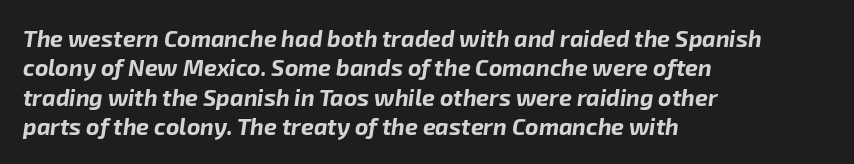
Q: Is the text bold? A: Yes.
Q: Is the text italic (slanted)? A: Yes, it leans right by about 8 degrees.
Q: Is the text underlined? A: No.
Q: How is the paragraph aligned? A: Left-aligned.
Q: Is the spacing between letters normal or unusually wide? A: Normal.
Q: Is the spacing between lines tight, normal or loose? A: Normal.
